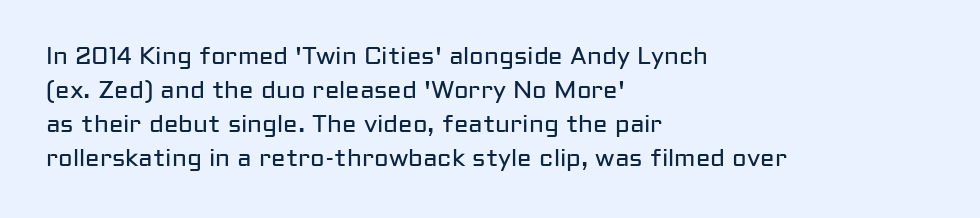
{"italic": "no", "bold": "no", "underline": "no", "align": "left", "line_spacing": "normal", "line_spacing_ratio": 1.41, "letter_spacing": "normal", "letter_spacing_em": 0.0, "glyph_px": 24}
